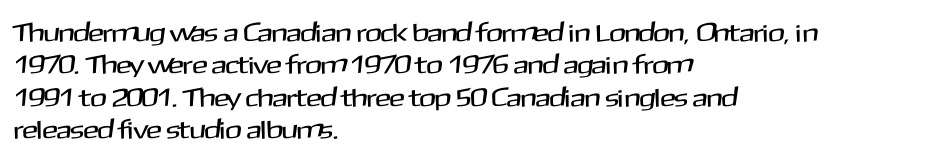
The image shows 26 px text type, upright; set left-aligned, normal line spacing (1.25x), normal letter spacing, not underlined.
